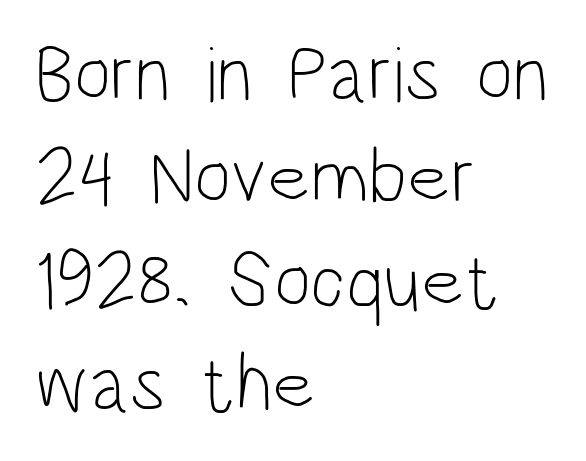
{"serif": "no", "italic": "no", "bold": "no", "weight": "light", "width": "condensed", "stroke_contrast": "low", "x_height": "large", "monospaced": "no", "underline": "no", "align": "left", "line_spacing": "normal", "line_spacing_ratio": 1.31, "letter_spacing": "normal", "letter_spacing_em": 0.0, "glyph_px": 79}
